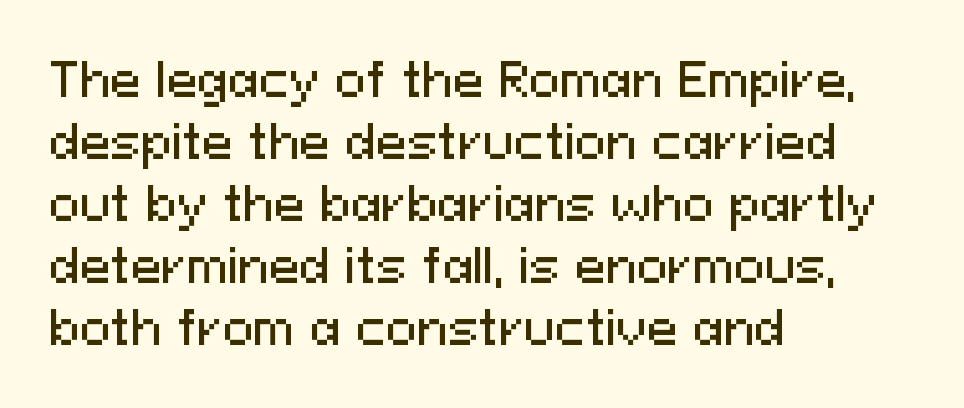
The letters stand upright; this is a roman face. Which margin do the lines hug? The left one — the right edge is uneven. Rule under the text: the space is simply empty. A typesetter would call this proportional, since set widths differ per character.
